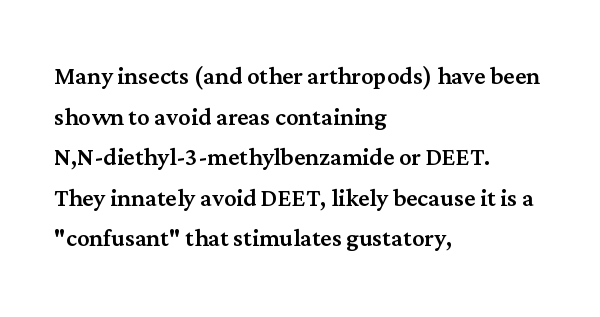
The designer went with a serif here, giving each stem small feet. You could not count columns in this text — the font is proportionally spaced. The vertical gap from one line to the next is medium. The passage shown has conventional tracking throughout.
